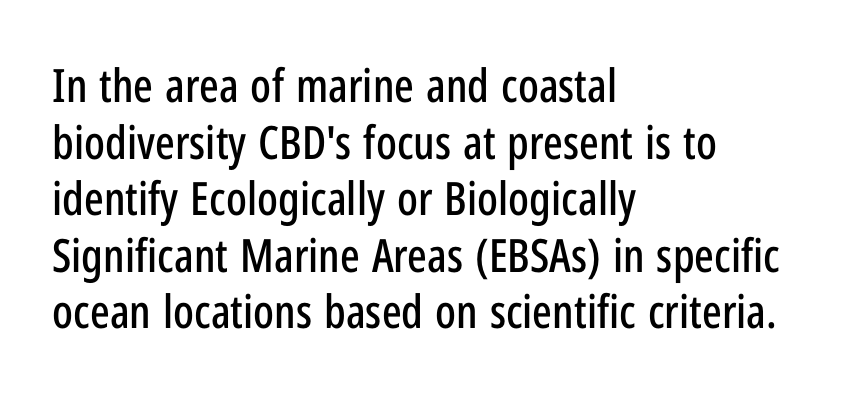
{"serif": "no", "italic": "no", "width": "condensed", "stroke_contrast": "low", "x_height": "medium", "monospaced": "no", "underline": "no", "align": "left", "line_spacing_ratio": 1.23, "letter_spacing": "normal", "letter_spacing_em": 0.0, "glyph_px": 46}
